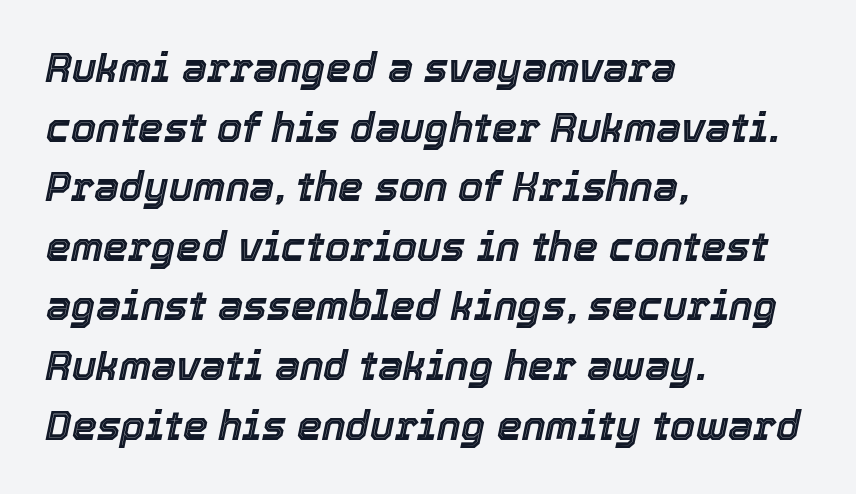
The image shows 40 px text type, italic (leaning right); set left-aligned, normal line spacing (1.49x), normal letter spacing, not underlined; a medium x-height.
